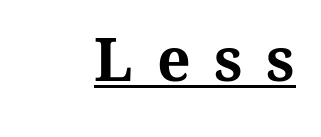
The image shows 59 px bold type, upright; set right-aligned, unusually wide letter spacing (+0.4 em), underlined; medium stroke contrast and a medium x-height.
